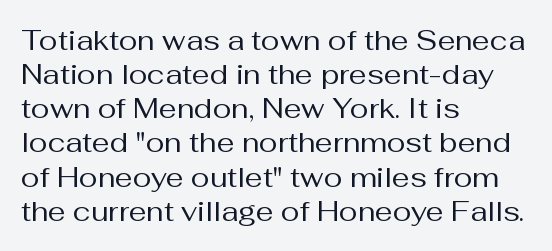
Q: Is the text bold? A: No.
Q: Is the text italic (slanted)? A: No, it is upright.
Q: Is the typeface a serif or a sans-serif typeface? A: Sans-serif.
Q: Is the text underlined? A: No.
Q: How is the paragraph aligned? A: Left-aligned.
Q: Is the spacing between letters normal or unusually wide? A: Normal.
Q: Width (condensed, normal, or wide)? A: Normal.
Q: Stroke contrast? A: Medium.
Q: x-height? A: Medium.
Q: Monospaced? A: No.
